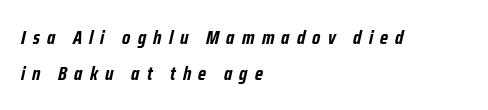
The image shows 20 px bold type, italic (leaning right); set left-aligned, line spacing 1.79x, unusually wide letter spacing (+0.36 em), not underlined.
